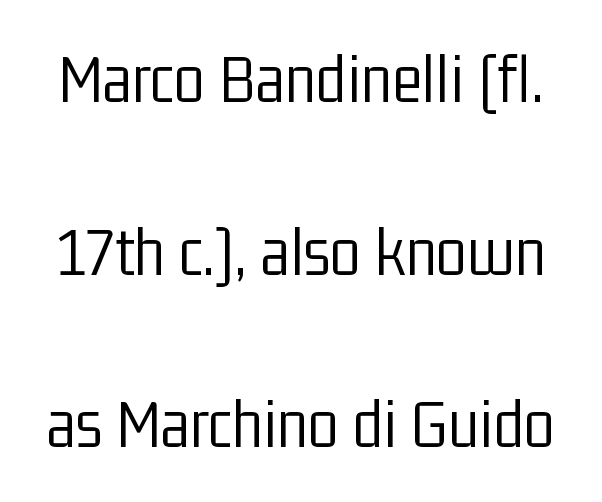
The image shows 71 px light, condensed sans-serif type, upright; set loose line spacing (2.43x), normal letter spacing, not underlined; low stroke contrast and a medium x-height.
